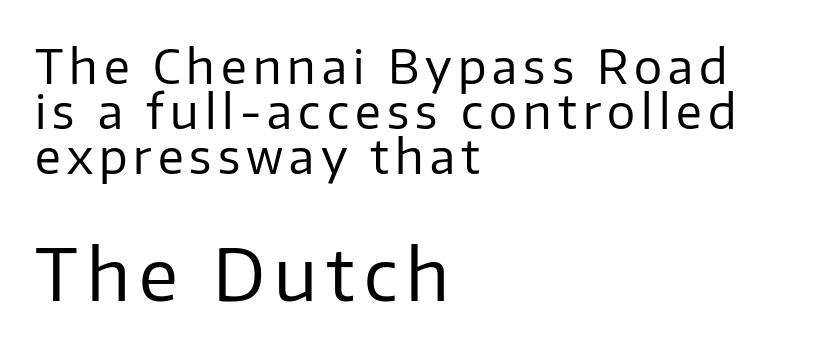
The image shows 71 px regular-weight sans-serif type, upright; set left-aligned, tight line spacing (0.96x), not underlined; the second (bottom) block is 1.51x larger; low stroke contrast and a medium x-height.
